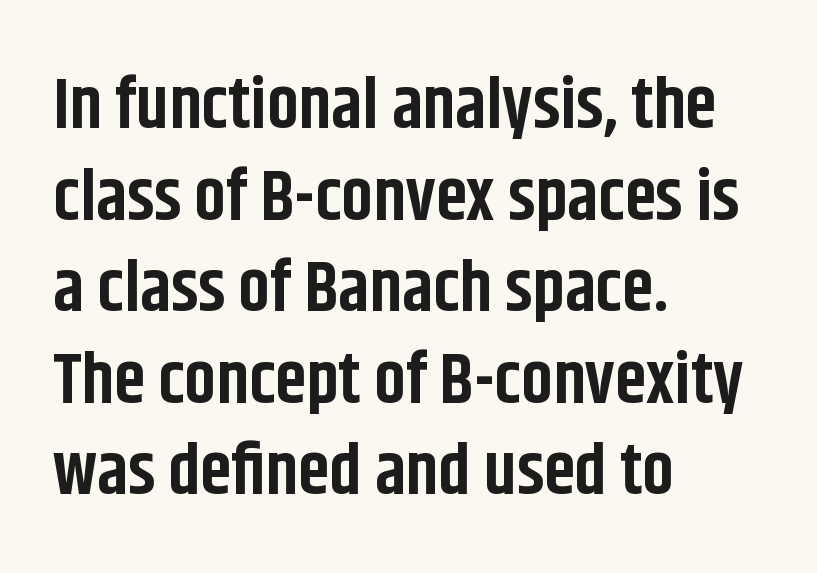
{"serif": "no", "italic": "no", "bold": "yes", "weight": "bold", "width": "condensed", "stroke_contrast": "low", "x_height": "large", "monospaced": "no", "underline": "no", "align": "left", "line_spacing": "normal", "line_spacing_ratio": 1.29, "letter_spacing": "normal", "letter_spacing_em": 0.0, "glyph_px": 71}
